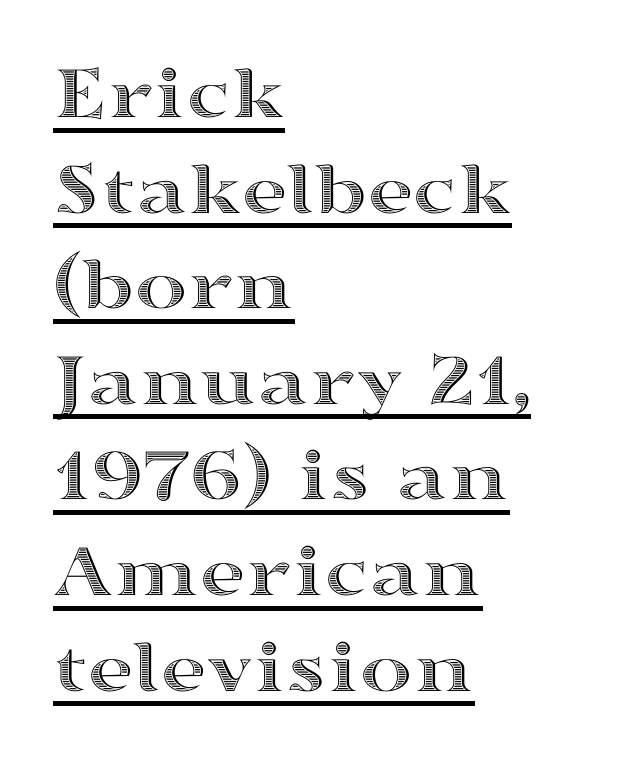
The image shows 79 px wide type, upright; set left-aligned, line spacing 1.21x, normal letter spacing, underlined; a medium x-height.
